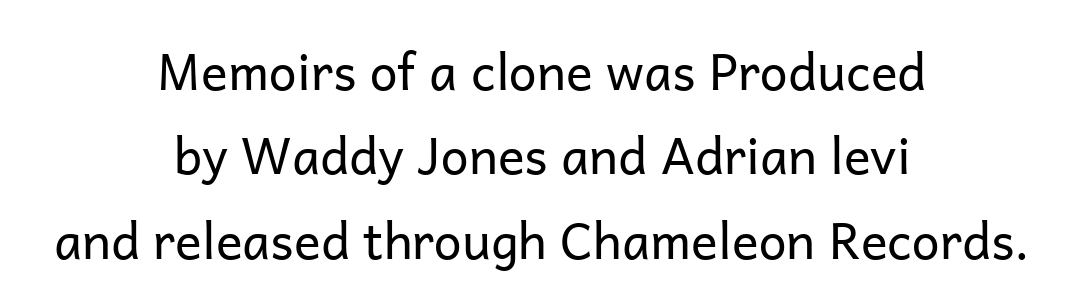
The image shows 50 px regular-weight sans-serif type, upright; set centered, normal line spacing (1.69x), normal letter spacing, not underlined; low stroke contrast and a medium x-height.
